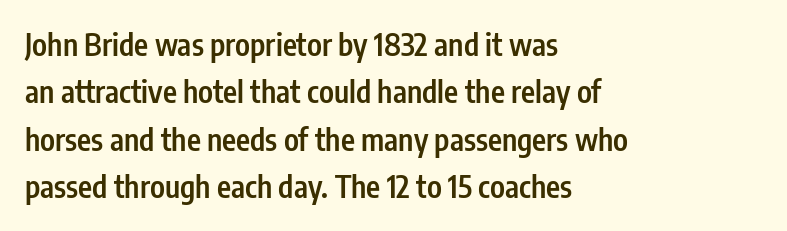
Q: Is the text bold? A: Semi-bold.
Q: Is the text italic (slanted)? A: No, it is upright.
Q: Is the typeface a serif or a sans-serif typeface? A: Sans-serif.
Q: Is the text underlined? A: No.
Q: How is the paragraph aligned? A: Left-aligned.
Q: Is the spacing between letters normal or unusually wide? A: Normal.
Q: Is the spacing between lines tight, normal or loose? A: Normal.
Q: Width (condensed, normal, or wide)? A: Condensed.
Q: Stroke contrast? A: Low.
Q: x-height? A: Medium.
Q: Monospaced? A: No.
